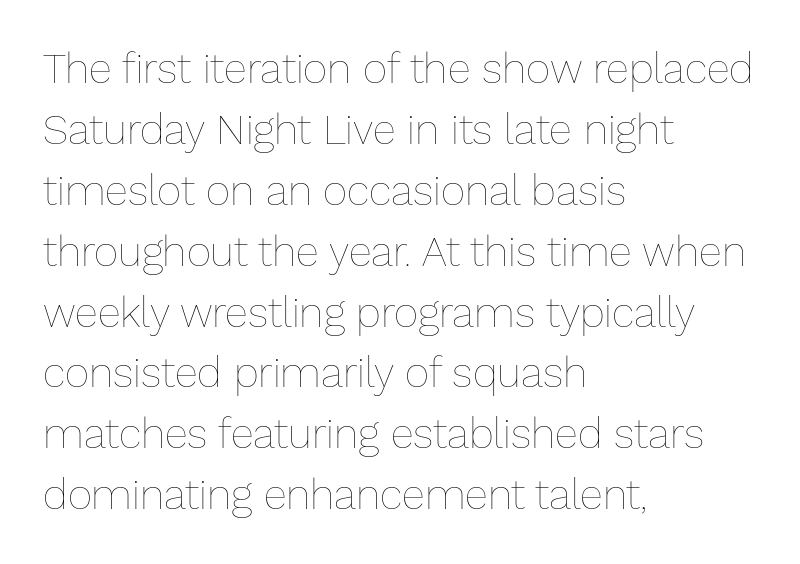
{"italic": "no", "bold": "no", "weight": "thin", "width": "normal", "stroke_contrast": "low", "x_height": "medium", "monospaced": "no", "underline": "no", "align": "left", "line_spacing": "normal", "line_spacing_ratio": 1.45, "letter_spacing": "normal", "letter_spacing_em": 0.0, "glyph_px": 42}
